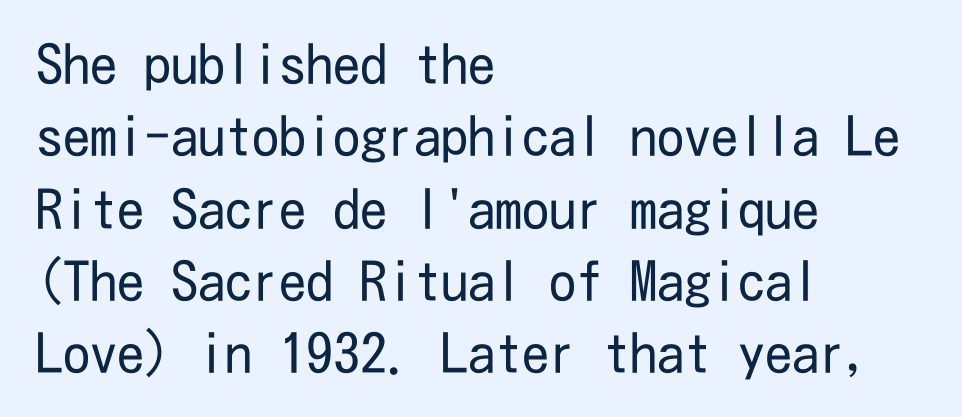
Stems and bowls with no extra thickness — not bold. Regarding leading, the lines here are spaced in the standard way. Lines of text with bare space underneath. Caption: multi-line text, flush left, ragged right. Inter-character spacing is left at the font's built-in metrics. Quick note: not italic, upright.
